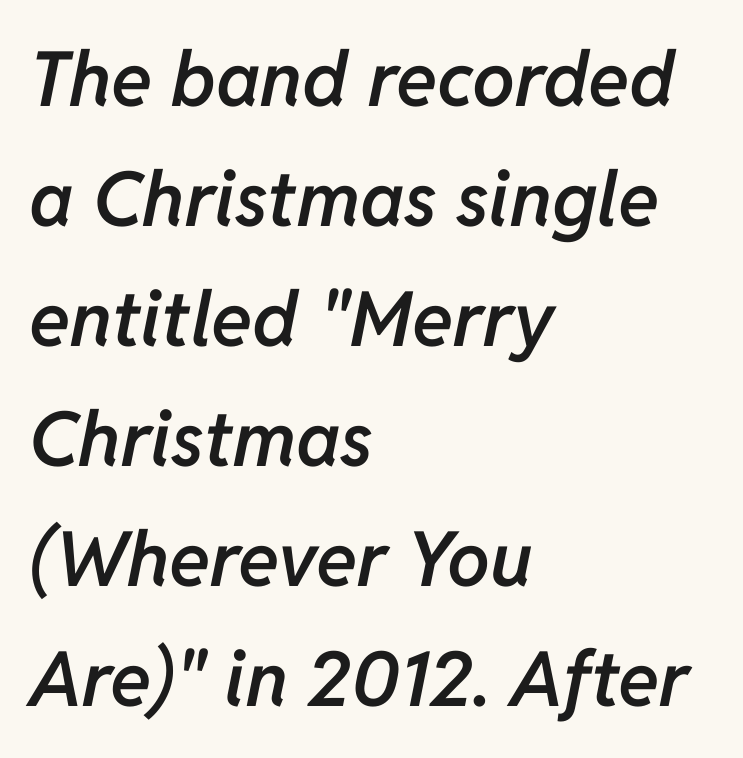
The image shows 76 px semibold type, italic (leaning right); set left-aligned, normal line spacing (1.58x), normal letter spacing, not underlined; low stroke contrast and a medium x-height.
